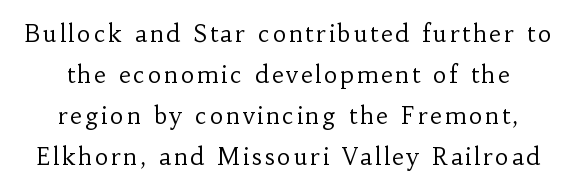
{"italic": "no", "bold": "no", "underline": "no", "line_spacing_ratio": 1.78, "glyph_px": 23}
